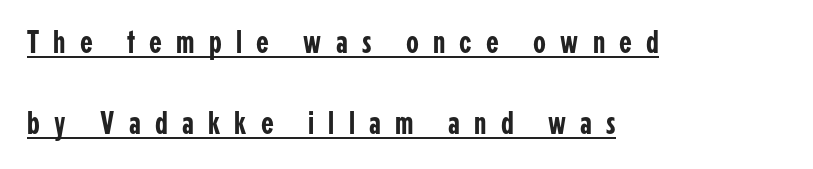
The image shows 33 px condensed sans-serif type, upright; set left-aligned, loose line spacing (2.45x), unusually wide letter spacing (+0.43 em), underlined; low stroke contrast and a medium x-height.
